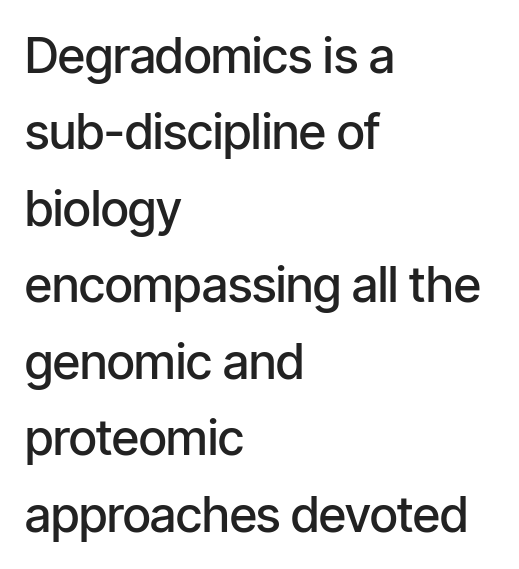
Q: Is the text bold? A: Semi-bold.
Q: Is the text italic (slanted)? A: No, it is upright.
Q: Is the typeface a serif or a sans-serif typeface? A: Sans-serif.
Q: Is the text underlined? A: No.
Q: How is the paragraph aligned? A: Left-aligned.
Q: Is the spacing between letters normal or unusually wide? A: Normal.
Q: Is the spacing between lines tight, normal or loose? A: Normal.
Q: Width (condensed, normal, or wide)? A: Condensed.
Q: Stroke contrast? A: Low.
Q: x-height? A: Medium.
Q: Monospaced? A: No.
